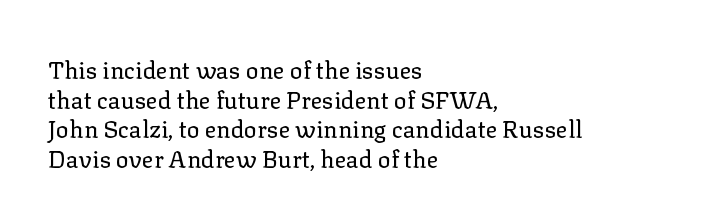
Words appear dense and cohesive because spacing is normal. Stem width sits at or under what a default text font uses. Honestly, there is no underline to notice here at all. The lettering stays uniformly vertical, giving the passage a roman look.
